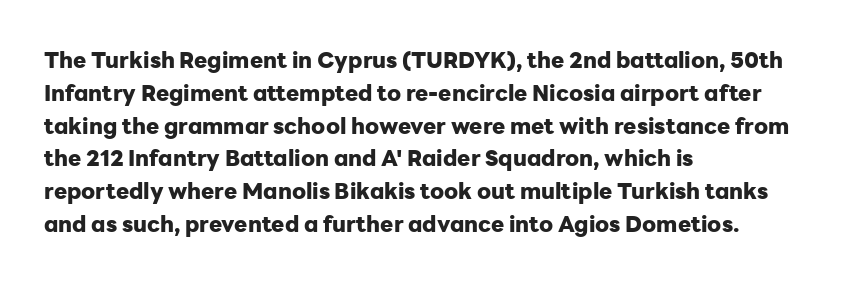
Nobody touched the tracking dial on this one. Alignment: flush left. Tall strokes in this sample are plumb rather than angled. Weight: bold.
